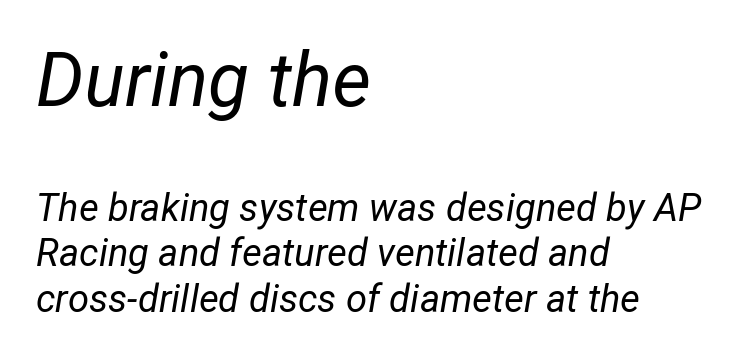
Size contrast runs from large at the top to small at the bottom. Proportional: the letters do not fall into vertical columns. Nobody drew a line under any word here. The whole block is typeset with a tilt. The font is comparable to plain body text, perhaps lighter.
